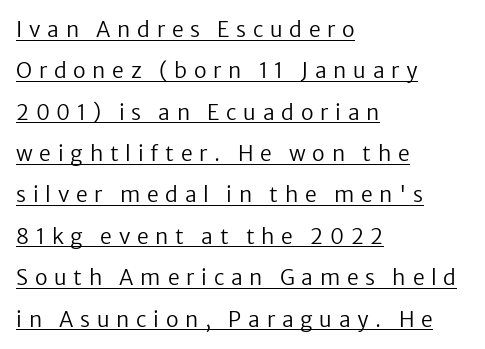
The typesetter chose a ragged-right arrangement here. Looks like someone drew a line under every word here. Tracking here is generous; glyphs stand well apart from one another. The letters stand straight up with perfectly vertical stems. Think standard paragraph weight, or any step lighter than that.
